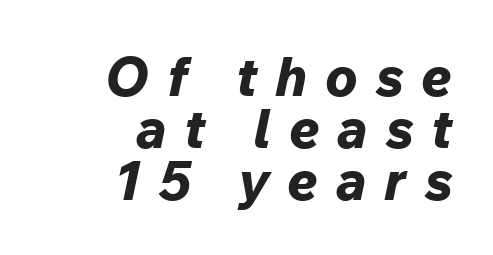
Typesetter's note: full bold, strokes at maximum text heaviness. Here the designer chose a conventional face with non-uniform glyph widths. Rendered with sloped, italic letterforms. This rendering features lettering with no underline. Is there much room between lines? No — they nearly touch. Letter spacing: wide.
